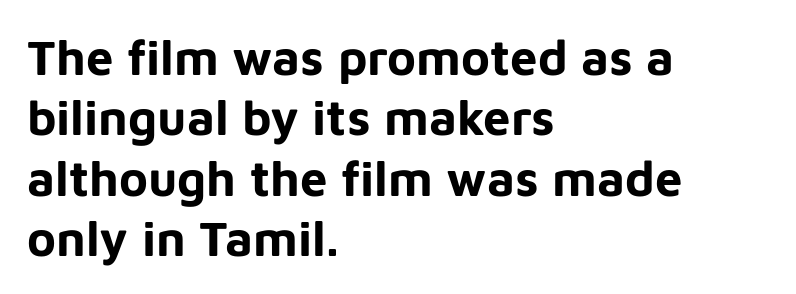
The image shows 49 px bold sans-serif type, upright; set left-aligned, line spacing 1.23x, normal letter spacing, not underlined; low stroke contrast and a medium x-height.
